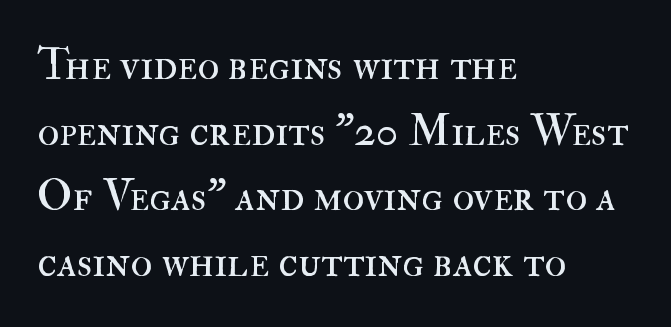
The image shows 44 px regular-weight type, upright; set left-aligned, normal line spacing (1.49x), normal letter spacing, not underlined; high stroke contrast and a small x-height.
